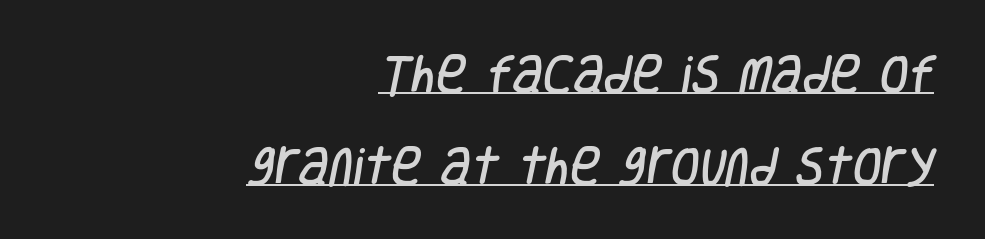
Q: Is the typeface a serif or a sans-serif typeface? A: Sans-serif.
Q: Is the text underlined? A: Yes.
Q: How is the paragraph aligned? A: Right-aligned.
Q: Is the spacing between letters normal or unusually wide? A: Normal.
Q: Is the spacing between lines tight, normal or loose? A: Loose.
Q: Width (condensed, normal, or wide)? A: Condensed.
Q: Stroke contrast? A: Low.
Q: x-height? A: Large.
Q: Monospaced? A: No.
